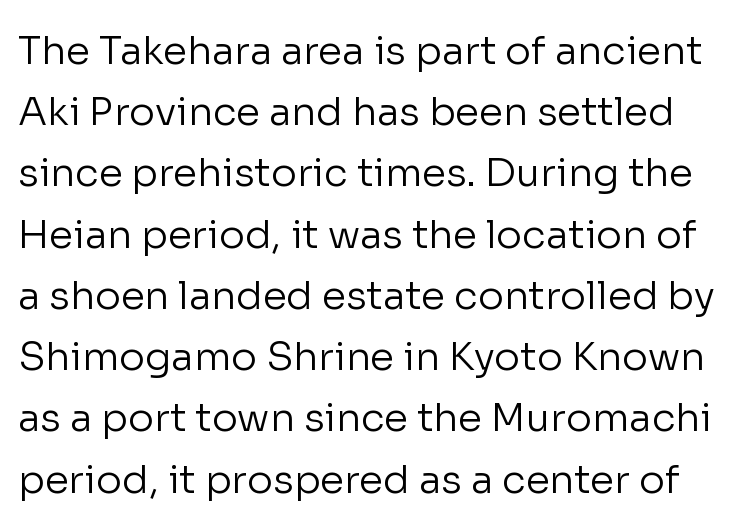
Q: Is the text bold? A: No.
Q: Is the text italic (slanted)? A: No, it is upright.
Q: Is the typeface a serif or a sans-serif typeface? A: Sans-serif.
Q: Is the text underlined? A: No.
Q: Is the spacing between letters normal or unusually wide? A: Normal.
Q: Is the spacing between lines tight, normal or loose? A: Normal.
Q: Width (condensed, normal, or wide)? A: Normal.
Q: Stroke contrast? A: Low.
Q: x-height? A: Medium.
Q: Monospaced? A: No.
